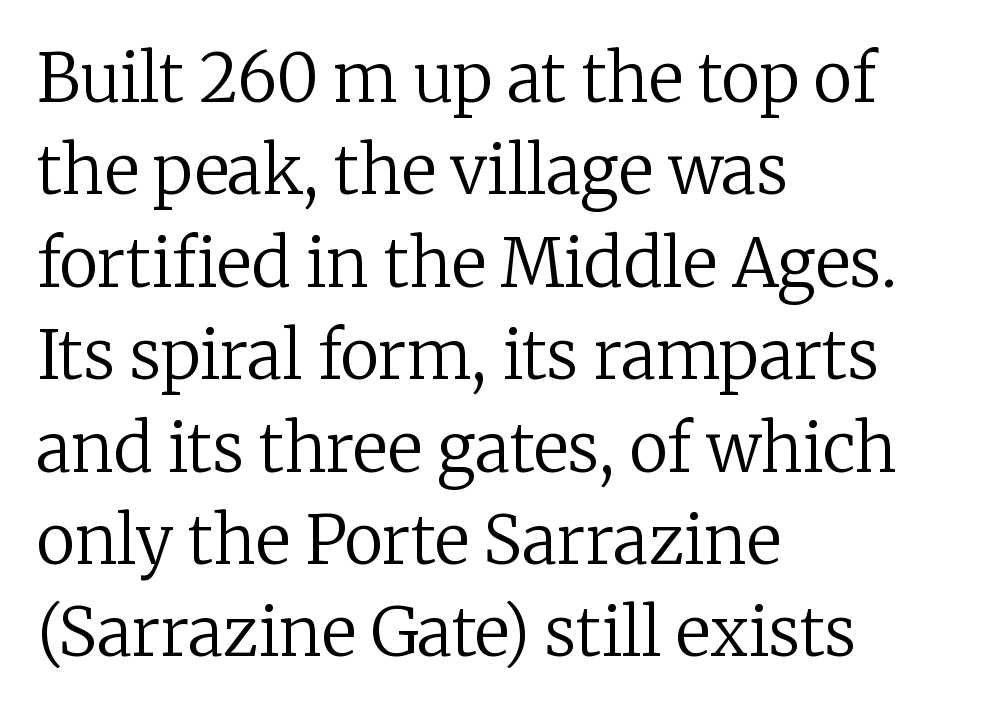
The image shows 66 px regular-weight serif type, upright; set left-aligned, normal line spacing (1.4x), normal letter spacing, not underlined; low stroke contrast and a medium x-height.
